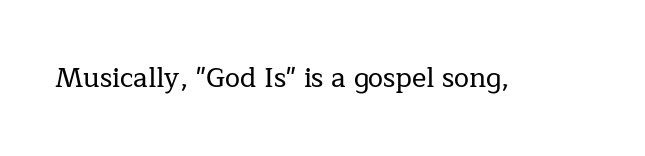
Q: Is the text italic (slanted)? A: No, it is upright.
Q: Is the text underlined? A: No.
Q: Is the spacing between letters normal or unusually wide? A: Normal.
